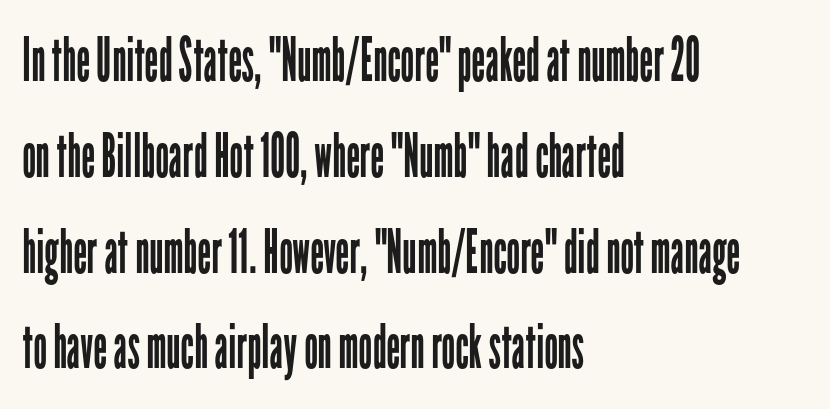
The image shows 61 px regular-weight, condensed sans-serif type, upright; set left-aligned, normal line spacing (1.57x), normal letter spacing, not underlined; low stroke contrast and a medium x-height.
